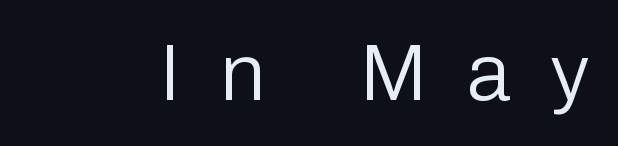
Only glyphs here, with clear space below each row. The lettering holds an erect, upright posture throughout. Varying glyph widths throughout — classic text-font behaviour. Characters follow at a spacing far wider than the type designer built in. In terms of letterform style, serifs are entirely absent. The font is comparable to plain body text, perhaps lighter.
